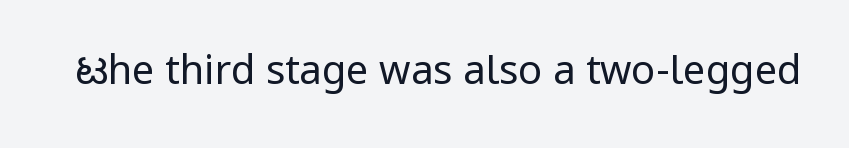
{"serif": "no", "italic": "no", "bold": "no", "weight": "regular", "width": "normal", "stroke_contrast": "low", "x_height": "medium", "monospaced": "no", "underline": "no", "letter_spacing": "normal", "letter_spacing_em": 0.0, "glyph_px": 40}
